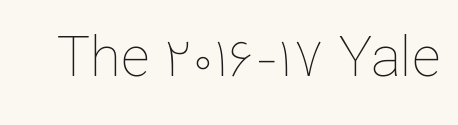
Q: Is the text bold? A: No.
Q: Is the text italic (slanted)? A: No, it is upright.
Q: Is the text underlined? A: No.
Q: Is the spacing between letters normal or unusually wide? A: Normal.
Q: Width (condensed, normal, or wide)? A: Normal.
Q: Stroke contrast? A: Low.
Q: x-height? A: Medium.
Q: Monospaced? A: No.
